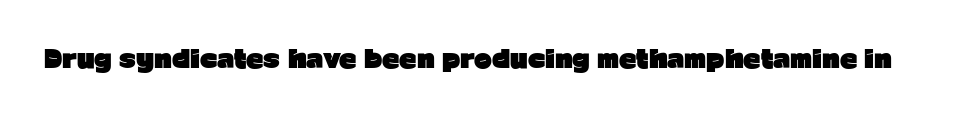
Q: Is the text bold? A: Yes.
Q: Is the text italic (slanted)? A: No, it is upright.
Q: Is the text underlined? A: No.
Q: Is the spacing between letters normal or unusually wide? A: Normal.
